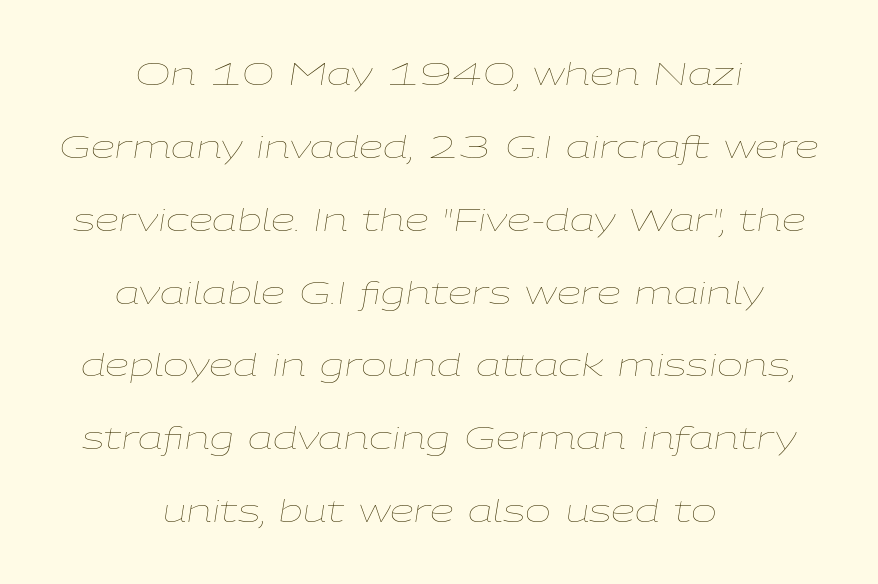
The image shows 31 px thin, wide type, italic (leaning right); set centered, loose line spacing (2.35x), normal letter spacing, not underlined; low stroke contrast and a medium x-height.
